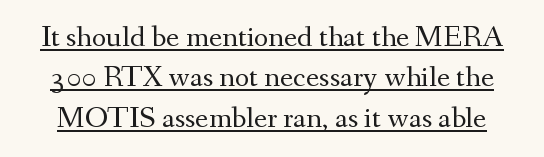
The image shows 31 px regular-weight serif type, upright; set normal line spacing (1.3x), normal letter spacing, underlined; medium stroke contrast and a small x-height.
